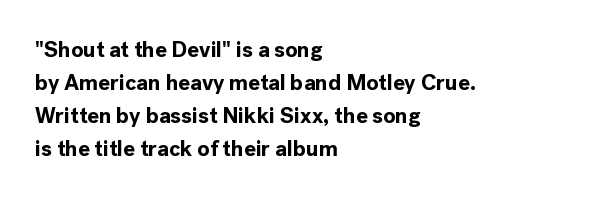
The image shows 22 px bold type, upright; set left-aligned, normal line spacing (1.5x), normal letter spacing, not underlined.
